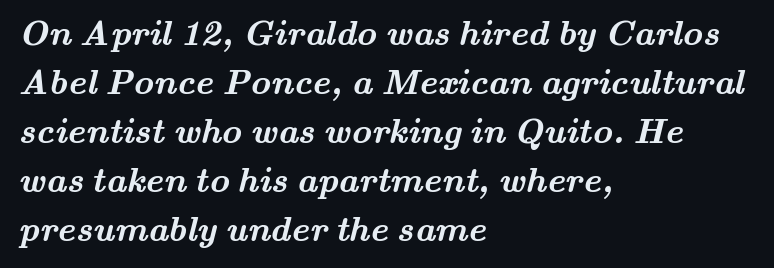
{"serif": "yes", "bold": "yes", "weight": "semibold", "width": "wide", "stroke_contrast": "medium", "x_height": "small", "monospaced": "no", "underline": "no", "align": "left", "line_spacing": "normal", "line_spacing_ratio": 1.4, "letter_spacing": "normal", "letter_spacing_em": 0.0, "glyph_px": 35}
